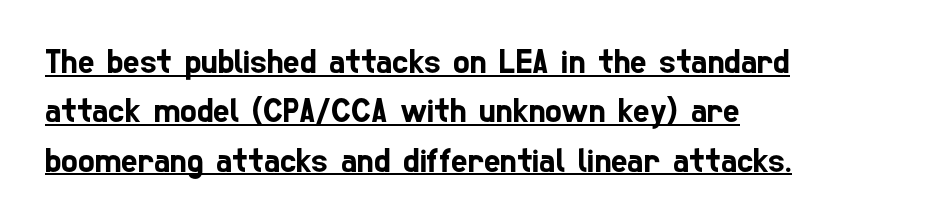
{"serif": "no", "width": "condensed", "stroke_contrast": "low", "x_height": "medium", "monospaced": "no", "underline": "yes", "align": "left", "line_spacing": "normal", "line_spacing_ratio": 1.41, "letter_spacing": "normal", "letter_spacing_em": 0.0, "glyph_px": 35}
